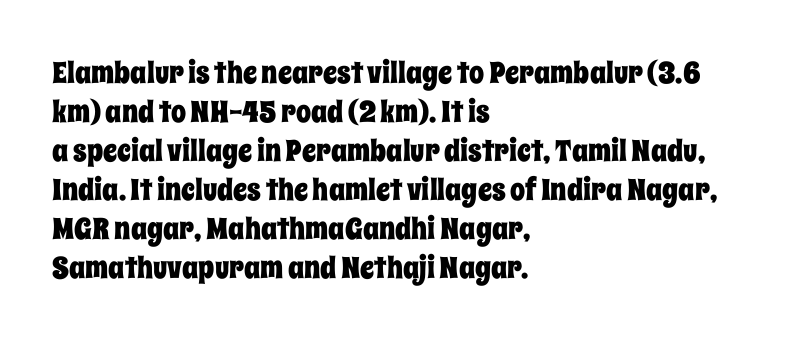
The image shows 30 px condensed type, upright; set left-aligned, normal line spacing (1.3x), normal letter spacing, not underlined; low stroke contrast and a large x-height.
